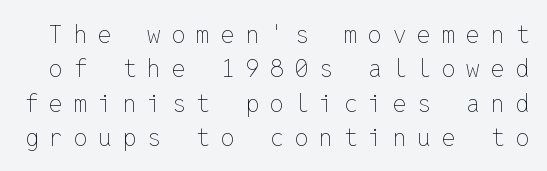
The cut favours lightness, reaching ordinary text weight at its darkest. The lettering stays uniformly vertical, giving the passage a roman look. A typesetter would call this leading conventional body-copy spacing. Letter spacing: wide. Quick note: underline off.
